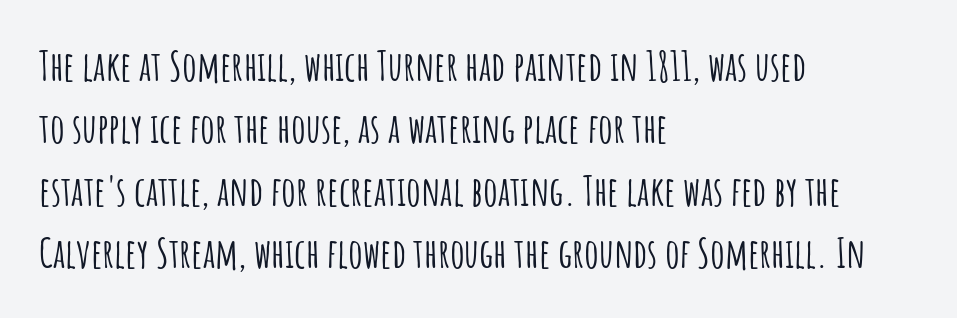
Q: Is the text italic (slanted)? A: No, it is upright.
Q: Is the typeface a serif or a sans-serif typeface? A: Sans-serif.
Q: Is the text underlined? A: No.
Q: How is the paragraph aligned? A: Left-aligned.
Q: Is the spacing between letters normal or unusually wide? A: Normal.
Q: Is the spacing between lines tight, normal or loose? A: Normal.
Q: Width (condensed, normal, or wide)? A: Condensed.
Q: Stroke contrast? A: Low.
Q: x-height? A: Large.
Q: Monospaced? A: No.
